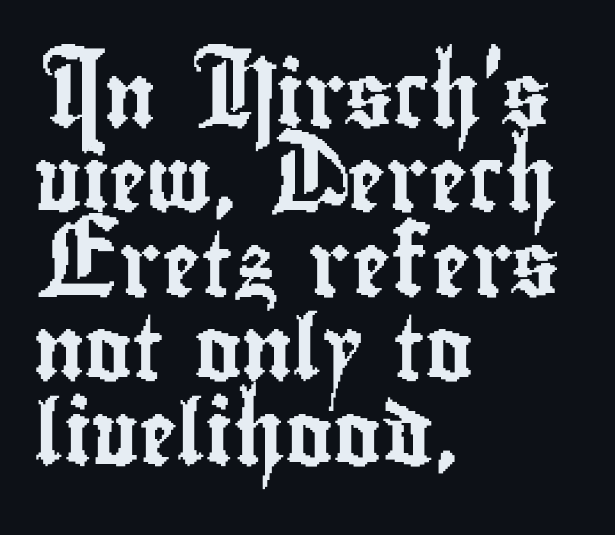
Q: Is the text italic (slanted)? A: No, it is upright.
Q: Is the typeface a serif or a sans-serif typeface? A: Sans-serif.
Q: Is the text underlined? A: No.
Q: How is the paragraph aligned? A: Left-aligned.
Q: Is the spacing between letters normal or unusually wide? A: Normal.
Q: Is the spacing between lines tight, normal or loose? A: Normal.
Q: Width (condensed, normal, or wide)? A: Condensed.
Q: Stroke contrast? A: Low.
Q: x-height? A: Small.
Q: Monospaced? A: No.
